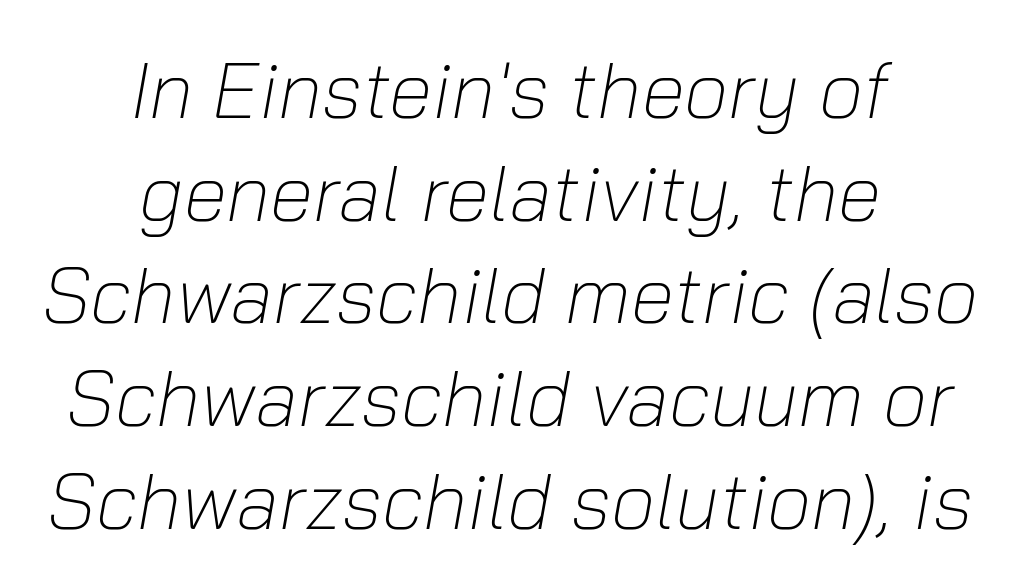
Normally led — the rows are evenly, conventionally spaced. A typesetter would call this zero additional tracking. Neither beginnings nor endings align; midpoints do. Weight: in the light-to-regular range.
